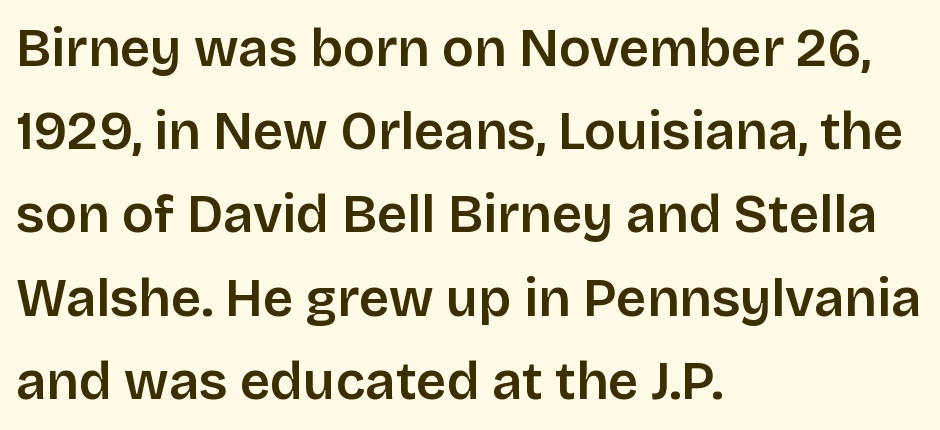
{"serif": "no", "italic": "no", "width": "normal", "stroke_contrast": "low", "x_height": "large", "monospaced": "no", "underline": "no", "align": "left", "line_spacing": "normal", "line_spacing_ratio": 1.57, "letter_spacing": "normal", "letter_spacing_em": 0.0, "glyph_px": 53}
